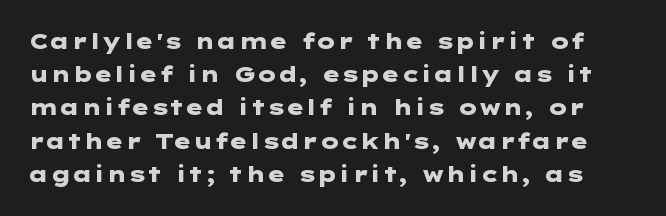
If you measured baseline to baseline, you'd find a middling distance. When letters stand straight like this, we call the style roman or upright. Letters rest on an invisible, unmarked baseline. Tracking here is standard; glyphs follow each other at the usual distance. Weight check: bold — yes, fully.
